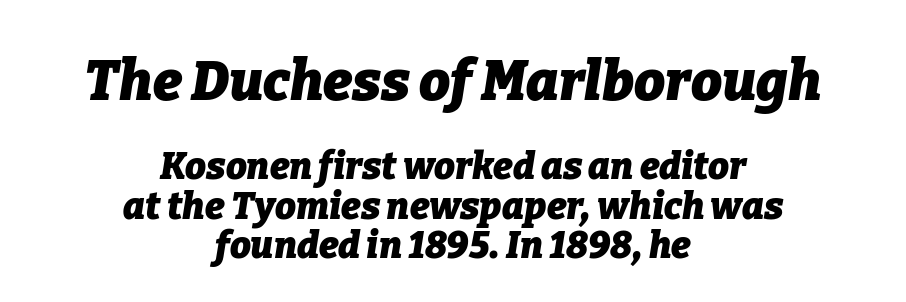
The image shows 55 px heavy type, italic (leaning right); set centered, tight line spacing (1.06x), normal letter spacing, not underlined; the first (top) block is 1.49x larger; low stroke contrast and a medium x-height.
